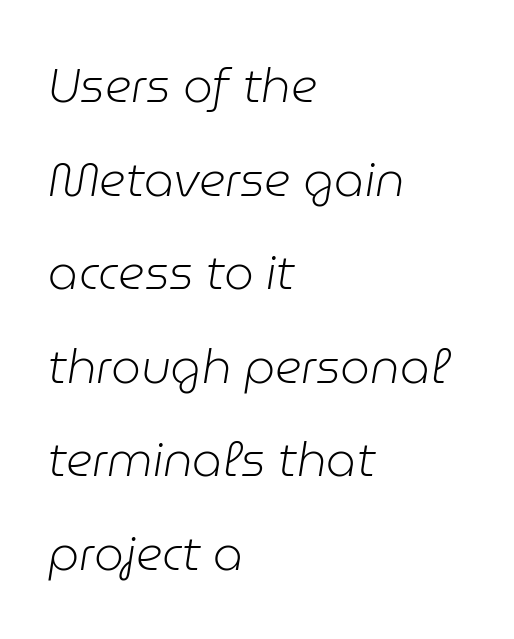
Inter-character spacing is left at the font's built-in metrics. Rendered with sloped, italic letterforms. The rendering uses a large line-height, opening up the rows. On a weight scale, this lands at 450 or below. Type without underlining.
